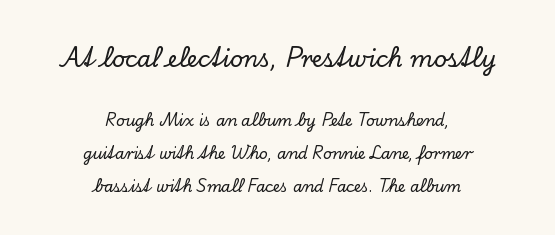
{"underline": "no", "align": "center", "line_spacing": "loose", "line_spacing_ratio": 2.2, "letter_spacing": "normal", "letter_spacing_em": 0.0, "larger_block": "first", "size_ratio": 1.53, "glyph_px": 23}
